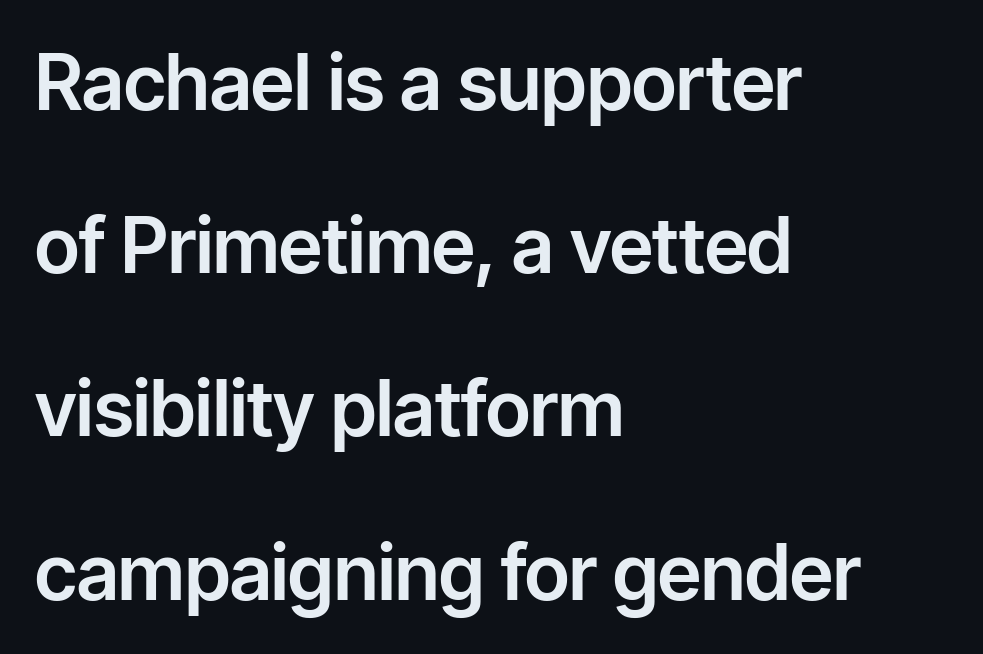
Characters follow at the spacing the type designer built in. These lines stand farther apart than default settings would place them. Check under the words: just untouched page. In CSS terms this would be text-align: left.
